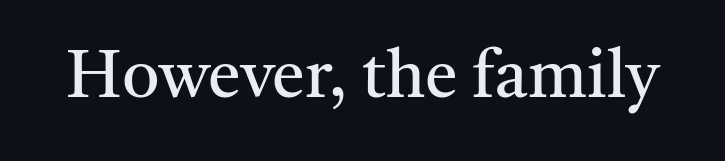
The image shows 66 px regular-weight serif type, upright; set normal letter spacing, not underlined; medium stroke contrast and a medium x-height.
